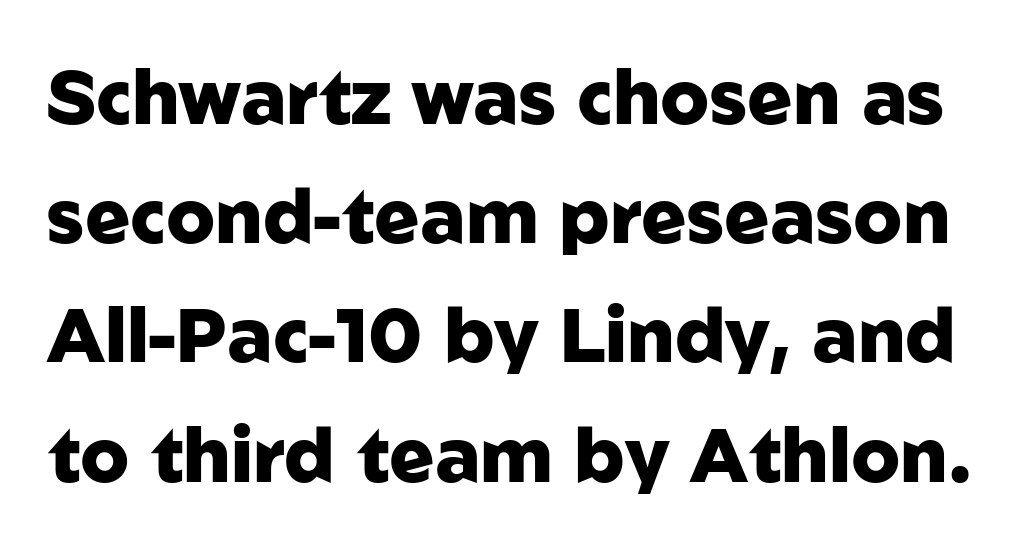
This sample uses plain, unmodified letter spacing. Vertical spacing — default. Does the weight exceed regular? Yes, all the way to bold. You could not count columns in this text — the font is proportionally spaced.
